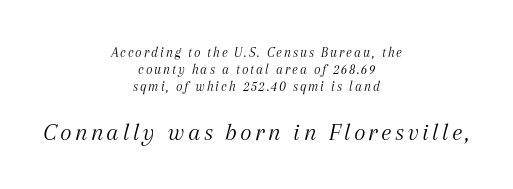
Whoever set this made the second block the dominant, larger element. The letters are slanted; this is an italic face. Notice how the passage keeps no hard edge, just a central spine. Clear beneath every line of the passage. The typesetting does not lean heavy: it is not bold.
